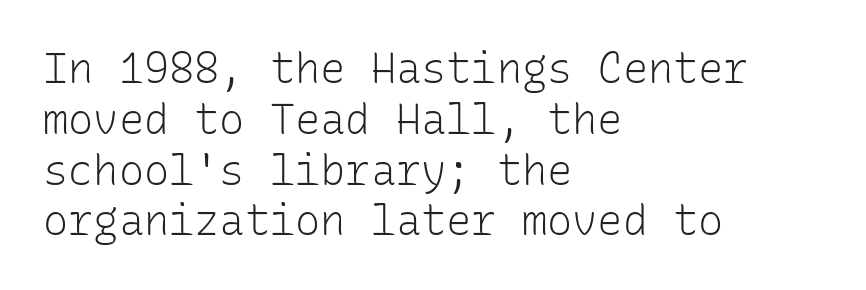
Descenders hang freely into open space. The cut favours lightness, reaching ordinary text weight at its darkest. You can tell it's not italic because the verticals are truly vertical. Line beginnings align vertically; line endings do not. There is no visible air inserted between adjacent glyphs. Monospaced: the letters line up in strict vertical columns.
